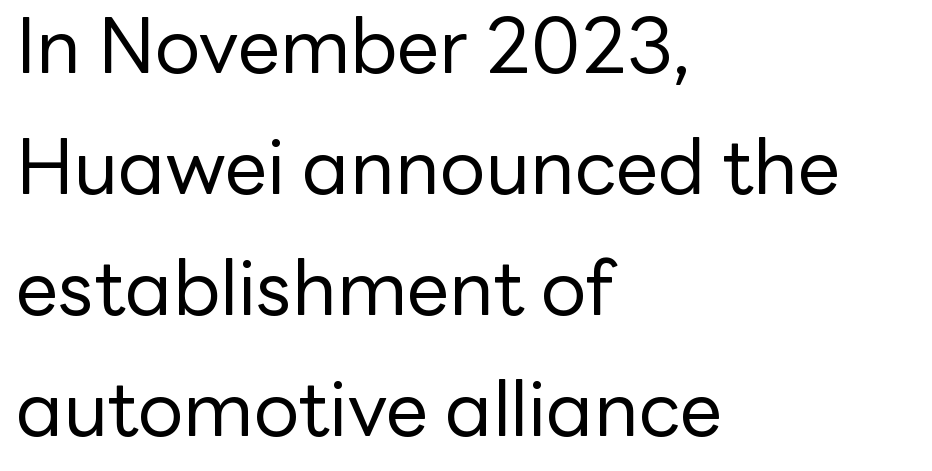
{"serif": "no", "italic": "no", "bold": "no", "weight": "regular", "width": "normal", "stroke_contrast": "low", "x_height": "medium", "monospaced": "no", "underline": "no", "align": "left", "line_spacing": "normal", "line_spacing_ratio": 1.59, "letter_spacing": "normal", "letter_spacing_em": 0.0, "glyph_px": 76}
